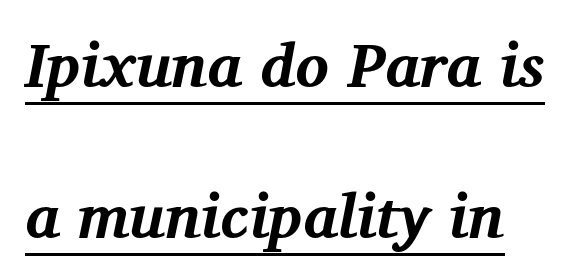
{"serif": "yes", "italic": "yes", "lean": "right", "slant_degrees": 12, "bold": "yes", "weight": "bold", "width": "normal", "stroke_contrast": "medium", "x_height": "medium", "monospaced": "no", "underline": "yes", "line_spacing": "loose", "line_spacing_ratio": 2.43, "letter_spacing": "normal", "letter_spacing_em": 0.0, "glyph_px": 62}
